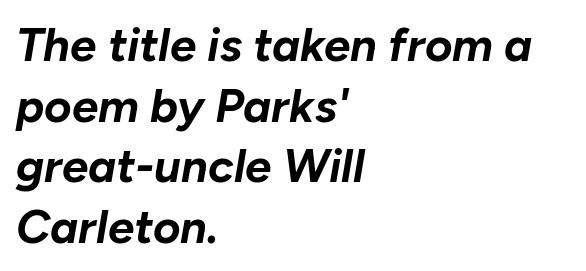
The image shows 47 px bold type, italic (leaning right); set left-aligned, normal line spacing (1.29x), normal letter spacing, not underlined; low stroke contrast and a medium x-height.
